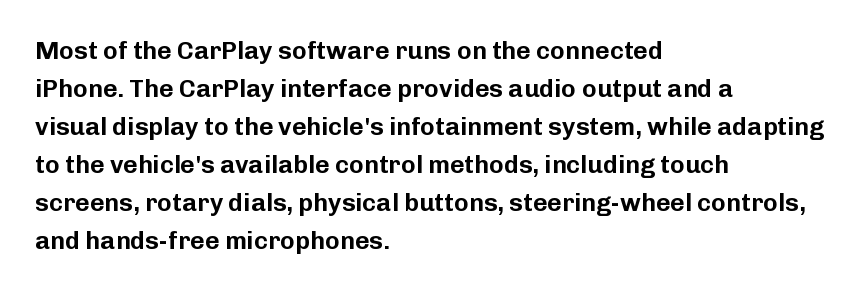
{"italic": "no", "underline": "no", "align": "left", "line_spacing": "normal", "line_spacing_ratio": 1.52, "letter_spacing": "normal", "letter_spacing_em": 0.0, "glyph_px": 25}
